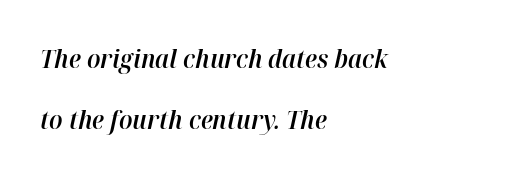
The image shows 26 px text type, italic (leaning right); set left-aligned, loose line spacing (2.35x), normal letter spacing, not underlined.
